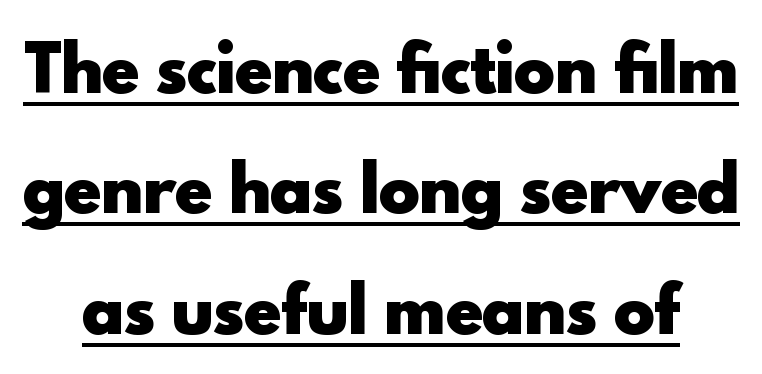
A sans-serif font was chosen for this passage. Interline gaps are noticeably wide in this sample. Inter-character spacing is left at the font's built-in metrics. The letters advance in unequal steps, a hallmark of proportional type.
